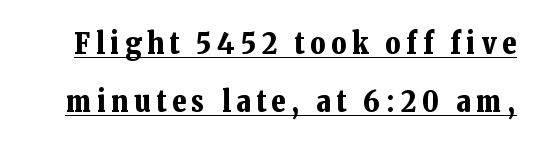
Is this a fixed-width face? No — the glyphs have proportional, varying widths. Ordinary non-slanted type is in use. A typesetter would call this heavily tracked-out type. Typographic density is high because the face is bold. Note: serifs present on the glyphs.
